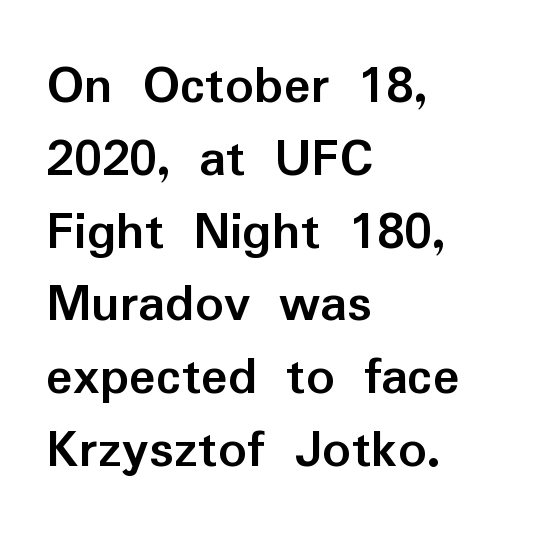
{"serif": "no", "italic": "no", "bold": "yes", "weight": "semibold", "width": "normal", "stroke_contrast": "low", "x_height": "medium", "monospaced": "no", "underline": "no", "align": "left", "line_spacing": "normal", "line_spacing_ratio": 1.3, "letter_spacing": "normal", "letter_spacing_em": 0.0, "glyph_px": 56}
